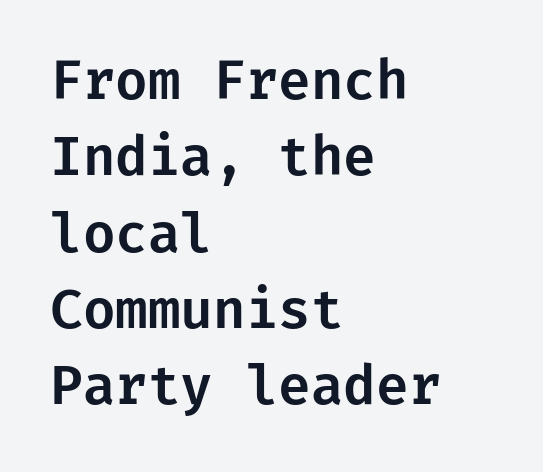
Q: Is the text italic (slanted)? A: No, it is upright.
Q: Is the typeface a serif or a sans-serif typeface? A: Sans-serif.
Q: Is the text underlined? A: No.
Q: How is the paragraph aligned? A: Left-aligned.
Q: Is the spacing between letters normal or unusually wide? A: Normal.
Q: Is the spacing between lines tight, normal or loose? A: Normal.
Q: Width (condensed, normal, or wide)? A: Normal.
Q: Stroke contrast? A: Low.
Q: x-height? A: Medium.
